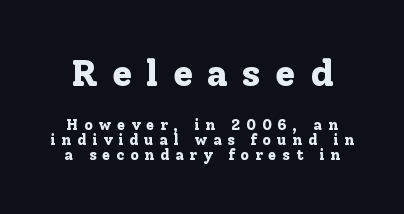
Q: Is the text bold? A: Yes.
Q: Is the text italic (slanted)? A: No, it is upright.
Q: Is the typeface a serif or a sans-serif typeface? A: Serif.
Q: Is the text underlined? A: No.
Q: Is the spacing between letters normal or unusually wide? A: Unusually wide.
Q: Is the spacing between lines tight, normal or loose? A: Tight.
Q: Which block of text is set in a larger size, the first (top) or the second (bottom)? A: The first (top) one.
Q: Width (condensed, normal, or wide)? A: Normal.
Q: Stroke contrast? A: Low.
Q: x-height? A: Medium.
Q: Monospaced? A: No.
